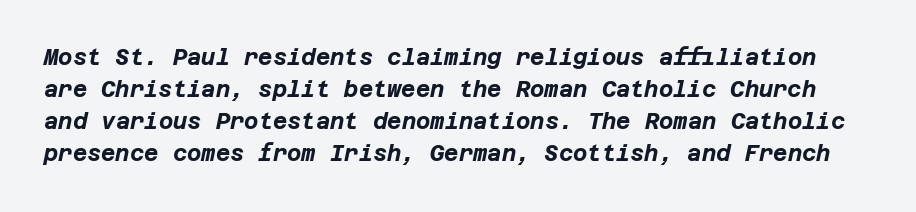
{"italic": "yes", "lean": "right", "slant_degrees": 12, "bold": "yes", "underline": "no", "line_spacing": "normal", "line_spacing_ratio": 1.46, "letter_spacing": "normal", "letter_spacing_em": 0.0, "glyph_px": 22}
